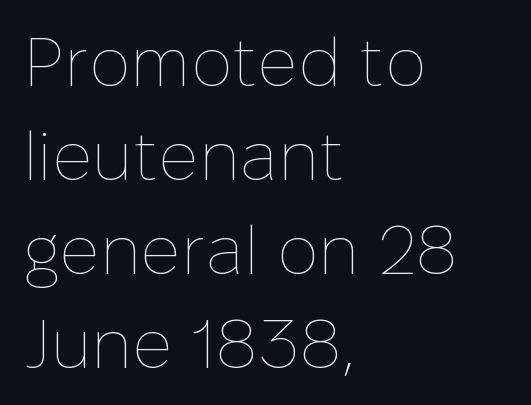
{"italic": "no", "bold": "no", "weight": "thin", "width": "normal", "stroke_contrast": "low", "x_height": "medium", "monospaced": "no", "underline": "no", "align": "left", "line_spacing": "normal", "line_spacing_ratio": 1.36, "letter_spacing": "normal", "letter_spacing_em": 0.0, "glyph_px": 69}
